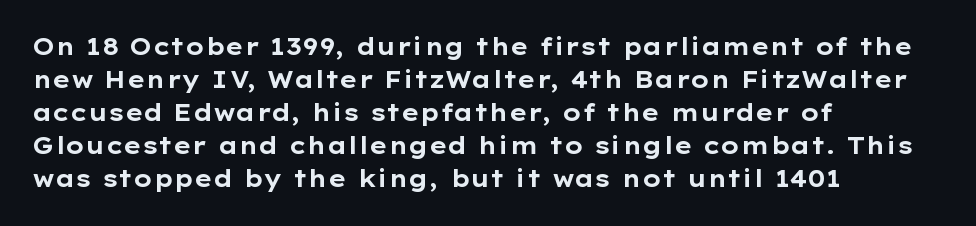
The image shows 23 px bold type, upright; set left-aligned, normal line spacing (1.44x), normal letter spacing, not underlined.
